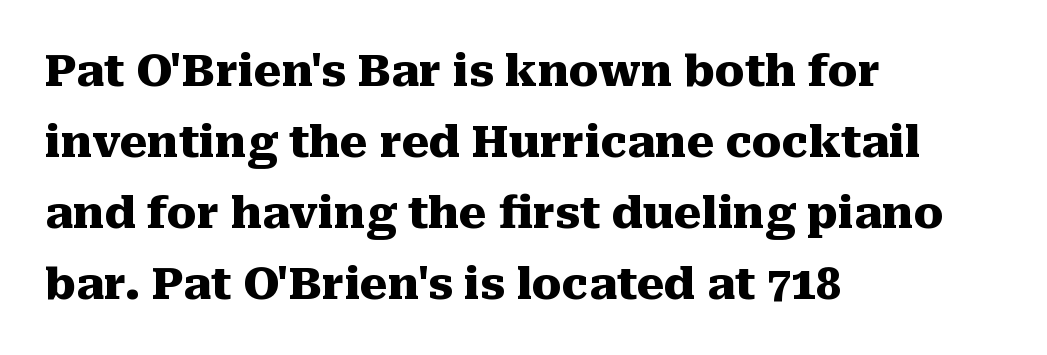
The image shows 44 px heavy serif type, upright; set left-aligned, normal line spacing (1.61x), normal letter spacing, not underlined; medium stroke contrast and a medium x-height.
